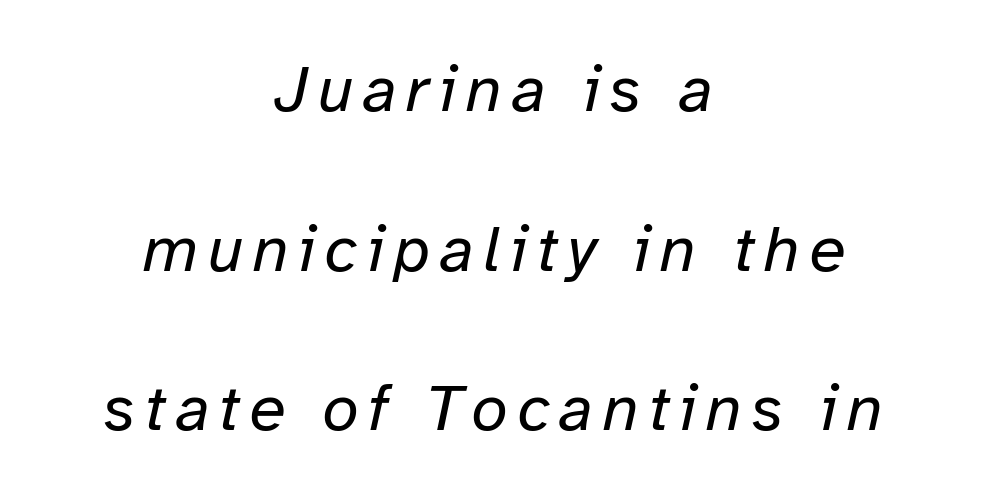
{"italic": "yes", "lean": "right", "slant_degrees": 12, "bold": "no", "weight": "regular", "width": "normal", "stroke_contrast": "low", "x_height": "medium", "monospaced": "no", "underline": "no", "align": "center", "line_spacing": "loose", "line_spacing_ratio": 2.42, "glyph_px": 66}
